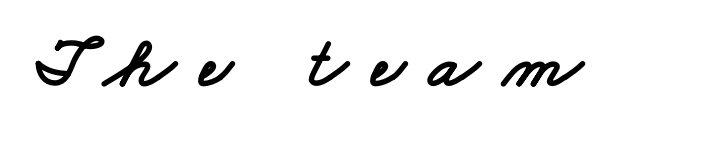
The image shows 73 px wide sans-serif type; set unusually wide letter spacing (+0.33 em), not underlined; low stroke contrast and a small x-height.
